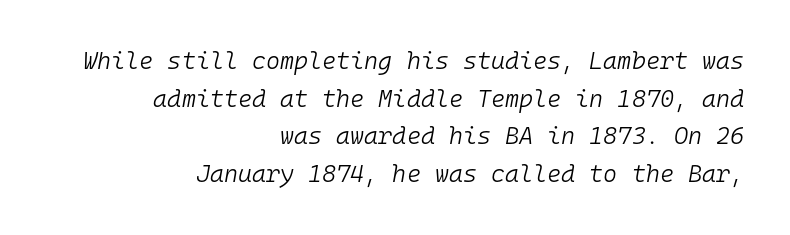
The image shows 24 px text type, italic (leaning right); set right-aligned, normal line spacing (1.57x), normal letter spacing, not underlined.
